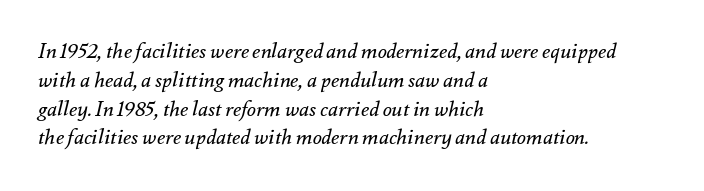
Vertical stems look standard width or narrower in stroke. Descender tails drop into unmarked territory. The leading is moderate, giving the passage an even texture. It's the slanting kind of type. The letters sit at their default tracking, neither squeezed nor spread. Each line starts at the same left margin while the right side varies.
